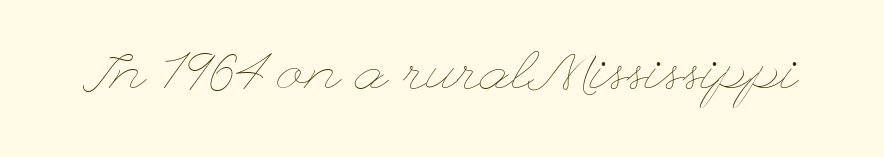
The image shows 56 px thin, wide type; set normal letter spacing, not underlined; low stroke contrast and a small x-height.
